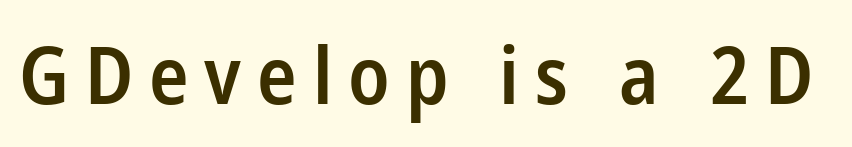
Q: Is the text bold? A: Semi-bold.
Q: Is the text italic (slanted)? A: No, it is upright.
Q: Is the typeface a serif or a sans-serif typeface? A: Sans-serif.
Q: Is the text underlined? A: No.
Q: Is the spacing between letters normal or unusually wide? A: Unusually wide.
Q: Width (condensed, normal, or wide)? A: Condensed.
Q: Stroke contrast? A: Low.
Q: x-height? A: Medium.
Q: Monospaced? A: No.
